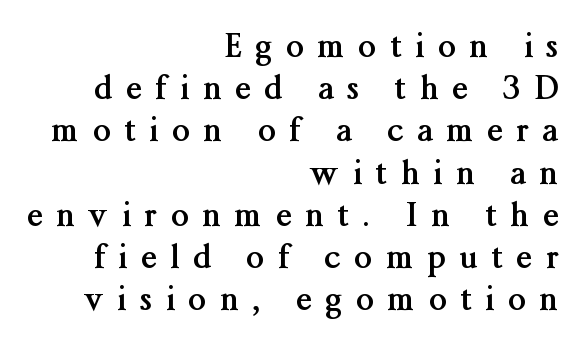
Q: Is the text bold? A: Yes.
Q: Is the text italic (slanted)? A: No, it is upright.
Q: Is the typeface a serif or a sans-serif typeface? A: Serif.
Q: Is the text underlined? A: No.
Q: How is the paragraph aligned? A: Right-aligned.
Q: Is the spacing between letters normal or unusually wide? A: Unusually wide.
Q: Is the spacing between lines tight, normal or loose? A: Normal.
Q: Width (condensed, normal, or wide)? A: Normal.
Q: Stroke contrast? A: Medium.
Q: x-height? A: Medium.
Q: Monospaced? A: No.
